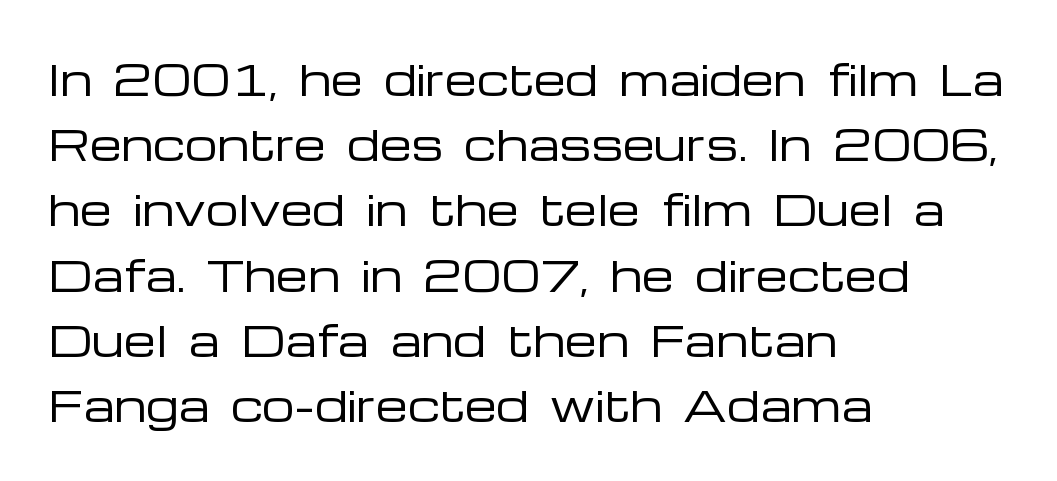
Does the leading feel generous? No, just average. The face used here is a sans, in the tradition of grotesques and geometrics. Nothing heavy about these letters — not bold at all. The rendering anchors every line to the left-hand side.
